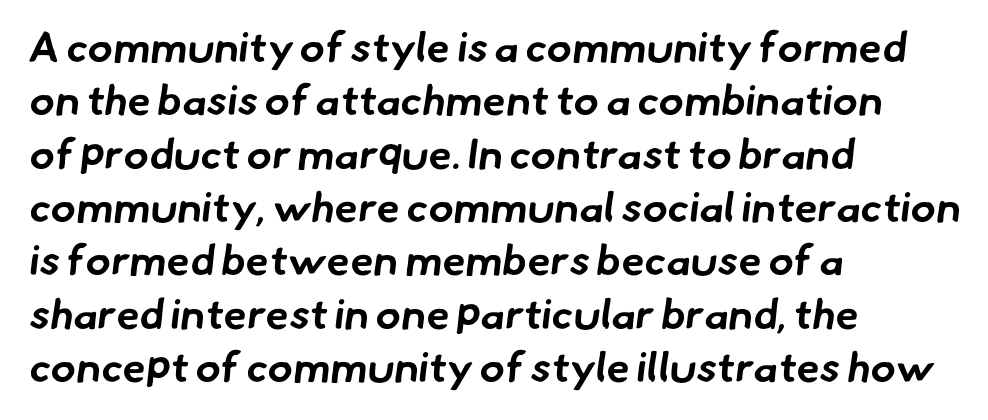
Q: Is the text bold? A: Yes.
Q: Is the typeface a serif or a sans-serif typeface? A: Sans-serif.
Q: Is the text underlined? A: No.
Q: How is the paragraph aligned? A: Left-aligned.
Q: Is the spacing between letters normal or unusually wide? A: Normal.
Q: Is the spacing between lines tight, normal or loose? A: Normal.
Q: Width (condensed, normal, or wide)? A: Normal.
Q: Stroke contrast? A: Low.
Q: x-height? A: Small.
Q: Monospaced? A: No.
